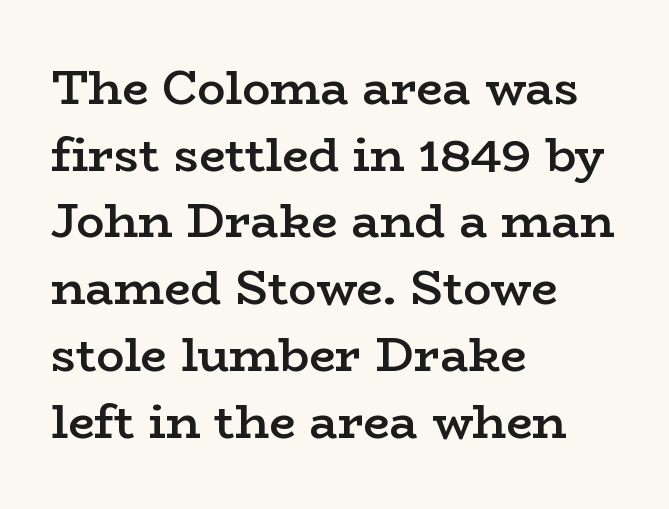
The image shows 47 px semibold, wide serif type, upright; set left-aligned, normal line spacing (1.42x), normal letter spacing, not underlined; low stroke contrast and a medium x-height.
